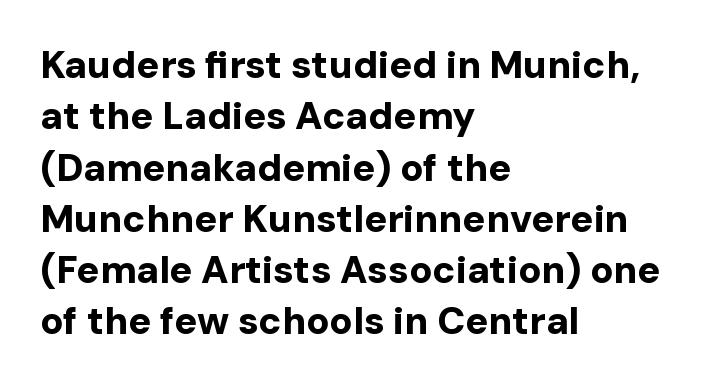
{"serif": "no", "italic": "no", "bold": "yes", "weight": "bold", "width": "normal", "stroke_contrast": "low", "x_height": "medium", "monospaced": "no", "underline": "no", "align": "left", "line_spacing": "normal", "line_spacing_ratio": 1.35, "letter_spacing": "normal", "letter_spacing_em": 0.0, "glyph_px": 38}
